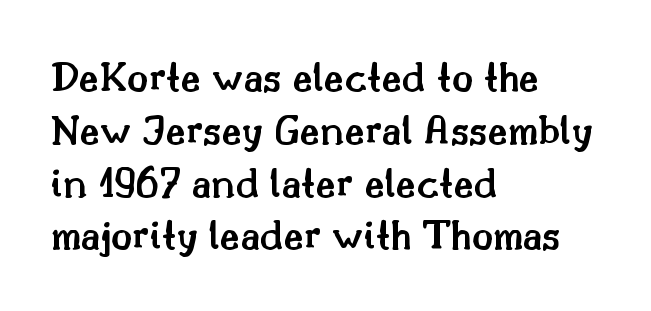
The image shows 44 px semibold serif type, upright; set left-aligned, line spacing 1.2x, normal letter spacing, not underlined; medium stroke contrast and a small x-height.
